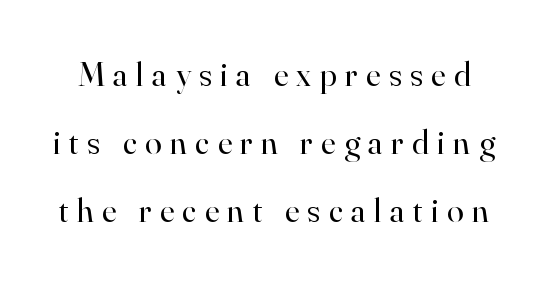
The image shows 34 px regular-weight serif type, upright; set loose line spacing (2.0x), unusually wide letter spacing (+0.25 em), not underlined; high stroke contrast and a small x-height.
